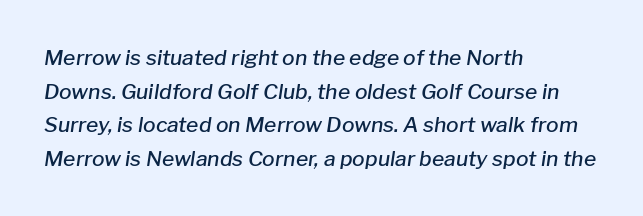
What stands out about the letter spacing? Nothing — it is the standard amount. Characters are canted at an angle relative to the baseline's perpendicular. Layout note: lines flush left. The font is running at a semibold setting, under full bold. The gap between lines stays unmarked.
